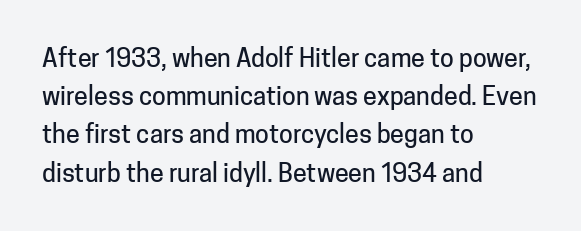
Descenders hang freely into open space. Teacher's note: observe the even left margin — that is flush-left alignment. The vertical gap from one line to the next is medium. If you drew a line through each stem, it would be perfectly vertical. The letters sit at their default tracking, neither squeezed nor spread.
